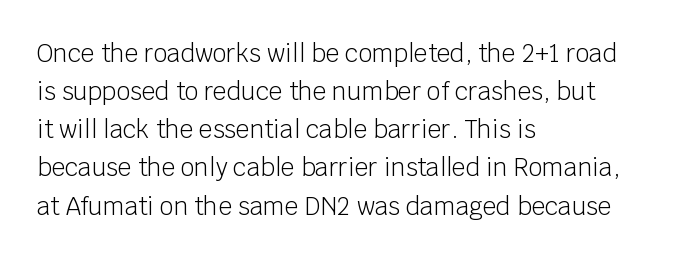
{"italic": "no", "bold": "no", "underline": "no", "align": "left", "line_spacing": "normal", "line_spacing_ratio": 1.59, "letter_spacing": "normal", "letter_spacing_em": 0.0, "glyph_px": 24}
